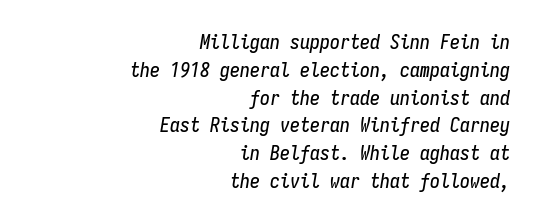
Caption: multi-line text, flush right, ragged left. Beneath every word, the page is bare. Characters are canted at an angle relative to the baseline's perpendicular. Compared with typical body copy, the letter spacing here is the same. The line-height multiplier appears to be the usual default.
